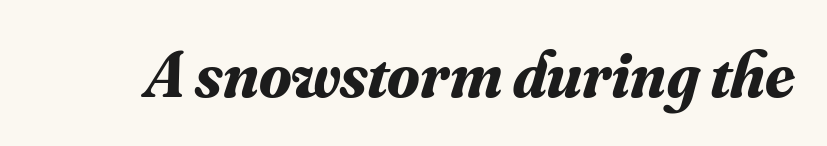
The image shows 66 px bold serif type, italic (leaning right); set normal letter spacing, not underlined; medium stroke contrast and a small x-height.
